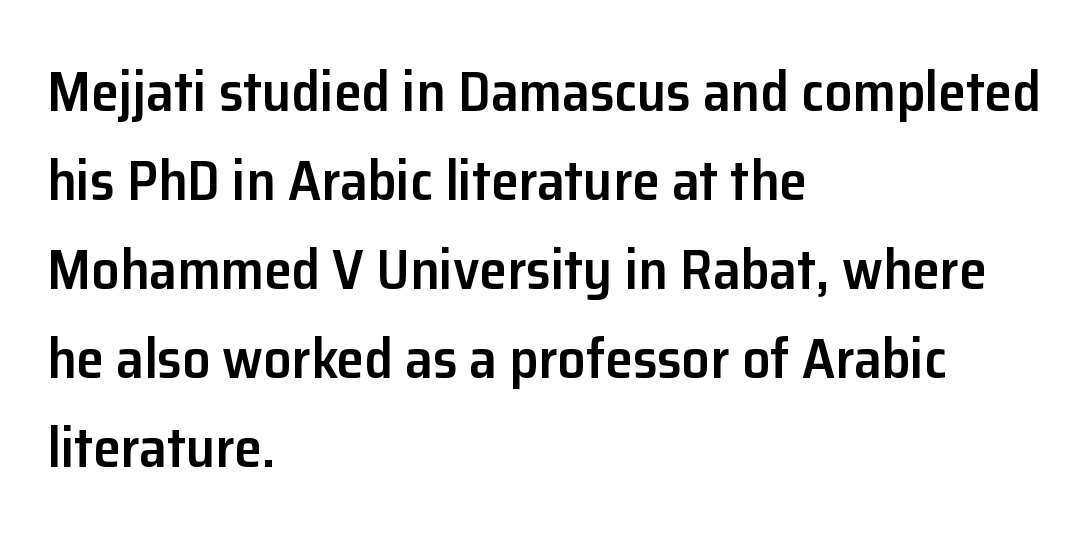
The image shows 56 px semibold sans-serif type, upright; set left-aligned, normal line spacing (1.59x), normal letter spacing, not underlined; low stroke contrast and a medium x-height.
